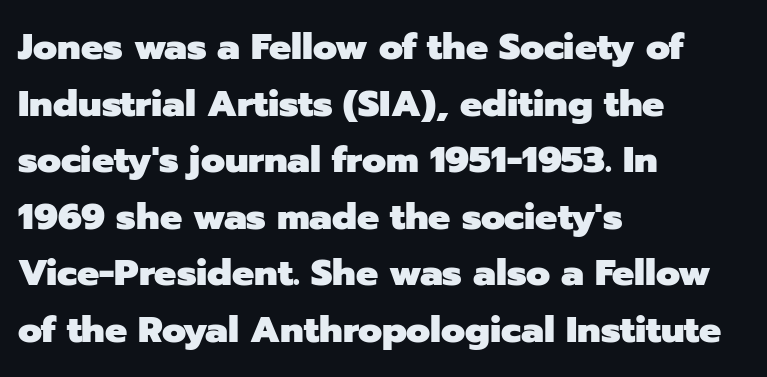
Q: Is the text bold? A: Yes.
Q: Is the text italic (slanted)? A: No, it is upright.
Q: Is the typeface a serif or a sans-serif typeface? A: Sans-serif.
Q: Is the text underlined? A: No.
Q: How is the paragraph aligned? A: Left-aligned.
Q: Is the spacing between letters normal or unusually wide? A: Normal.
Q: Is the spacing between lines tight, normal or loose? A: Normal.
Q: Width (condensed, normal, or wide)? A: Normal.
Q: Stroke contrast? A: Low.
Q: x-height? A: Medium.
Q: Monospaced? A: No.
